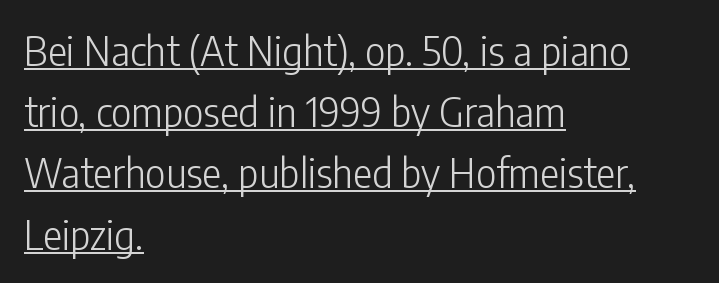
{"serif": "no", "italic": "no", "bold": "no", "weight": "light", "width": "condensed", "stroke_contrast": "low", "x_height": "medium", "monospaced": "no", "underline": "yes", "align": "left", "line_spacing": "normal", "line_spacing_ratio": 1.53, "letter_spacing": "normal", "letter_spacing_em": 0.0, "glyph_px": 40}
